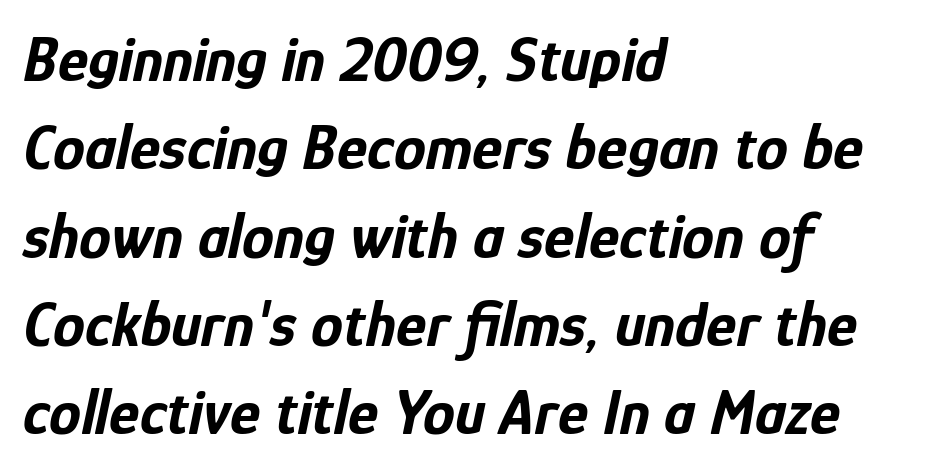
The typography opts for an oblique posture over an upright one. These lines sit exactly where default settings would place them. Notice how thick the strokes are: this is what a full bold looks like. Layout note: lines flush left. You could not count columns in this text — the font is proportionally spaced.
